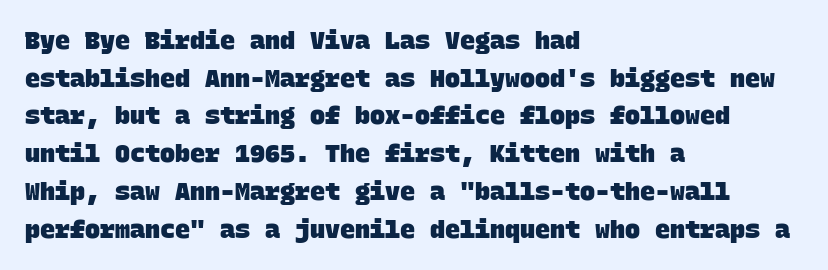
{"bold": "yes", "underline": "no", "align": "left", "line_spacing": "normal", "line_spacing_ratio": 1.51, "letter_spacing": "normal", "letter_spacing_em": 0.0, "glyph_px": 25}
